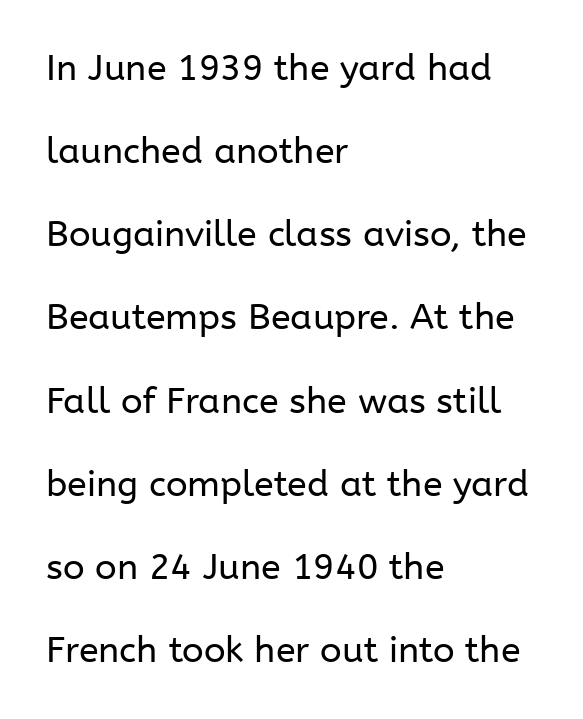
Q: Is the text bold? A: No.
Q: Is the text italic (slanted)? A: No, it is upright.
Q: Is the typeface a serif or a sans-serif typeface? A: Sans-serif.
Q: Is the text underlined? A: No.
Q: How is the paragraph aligned? A: Left-aligned.
Q: Is the spacing between letters normal or unusually wide? A: Normal.
Q: Is the spacing between lines tight, normal or loose? A: Loose.
Q: Width (condensed, normal, or wide)? A: Normal.
Q: Stroke contrast? A: Low.
Q: x-height? A: Medium.
Q: Monospaced? A: No.
